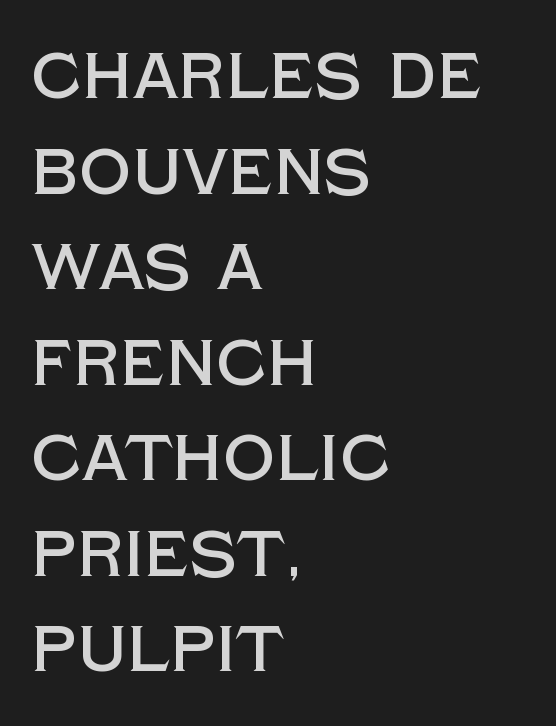
Q: Is the text italic (slanted)? A: No, it is upright.
Q: Is the typeface a serif or a sans-serif typeface? A: Sans-serif.
Q: Is the text underlined? A: No.
Q: How is the paragraph aligned? A: Left-aligned.
Q: Is the spacing between letters normal or unusually wide? A: Normal.
Q: Is the spacing between lines tight, normal or loose? A: Normal.
Q: Width (condensed, normal, or wide)? A: Normal.
Q: x-height? A: Large.
Q: Monospaced? A: No.
